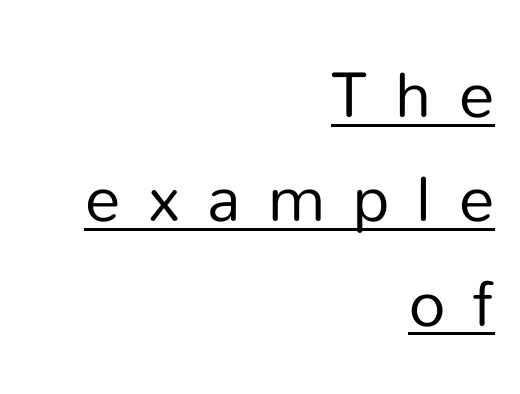
Q: Is the text bold? A: No.
Q: Is the text italic (slanted)? A: No, it is upright.
Q: Is the typeface a serif or a sans-serif typeface? A: Sans-serif.
Q: Is the text underlined? A: Yes.
Q: How is the paragraph aligned? A: Right-aligned.
Q: Is the spacing between letters normal or unusually wide? A: Unusually wide.
Q: Is the spacing between lines tight, normal or loose? A: Normal.
Q: Width (condensed, normal, or wide)? A: Normal.
Q: Stroke contrast? A: Low.
Q: x-height? A: Medium.
Q: Monospaced? A: No.
